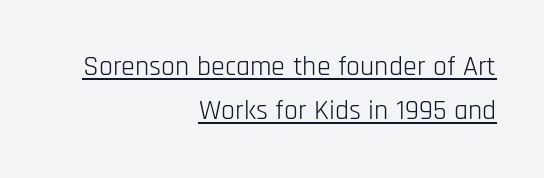
Q: Is the text bold? A: No.
Q: Is the text italic (slanted)? A: No, it is upright.
Q: Is the typeface a serif or a sans-serif typeface? A: Sans-serif.
Q: Is the text underlined? A: Yes.
Q: How is the paragraph aligned? A: Right-aligned.
Q: Is the spacing between letters normal or unusually wide? A: Normal.
Q: Is the spacing between lines tight, normal or loose? A: Normal.
Q: Width (condensed, normal, or wide)? A: Condensed.
Q: Stroke contrast? A: Low.
Q: x-height? A: Large.
Q: Monospaced? A: No.
